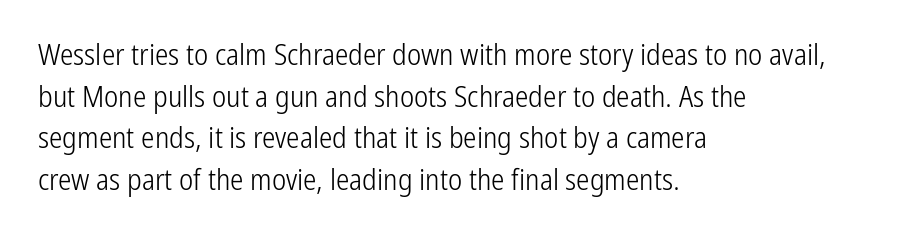
Q: Is the text bold? A: No.
Q: Is the text italic (slanted)? A: No, it is upright.
Q: Is the typeface a serif or a sans-serif typeface? A: Sans-serif.
Q: Is the text underlined? A: No.
Q: How is the paragraph aligned? A: Left-aligned.
Q: Is the spacing between letters normal or unusually wide? A: Normal.
Q: Is the spacing between lines tight, normal or loose? A: Normal.
Q: Width (condensed, normal, or wide)? A: Condensed.
Q: Stroke contrast? A: Low.
Q: x-height? A: Medium.
Q: Monospaced? A: No.
